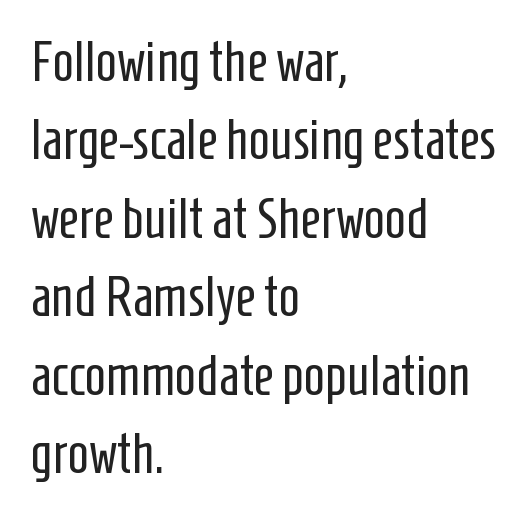
Regarding leading, the lines here are spaced in the standard way. The passage shown is typeset with a sans-serif family. Nope, not italic — everything's standing straight. Every row of glyphs begins at an identical x-position on the left. Just letters on the line, the space beneath them empty. These glyphs show unthickened strokes, regular width or finer.
